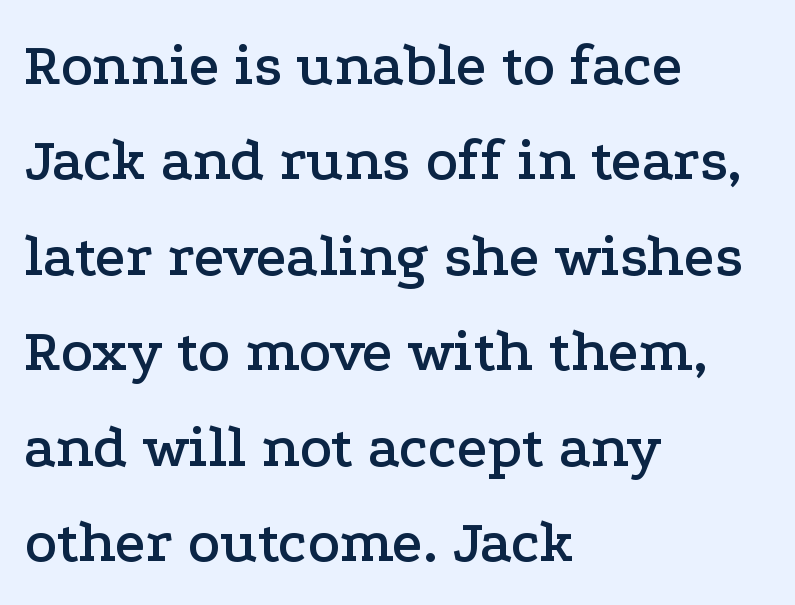
In CSS terms this would be text-align: left. Normally led — the rows are evenly, conventionally spaced. Spacing verdict: proportional, widths tailored to each character. Observe the serifs anchoring each vertical stroke in this sample. The rendering keeps characters at their native spacing. The typography opts for an upright posture over an oblique one.
